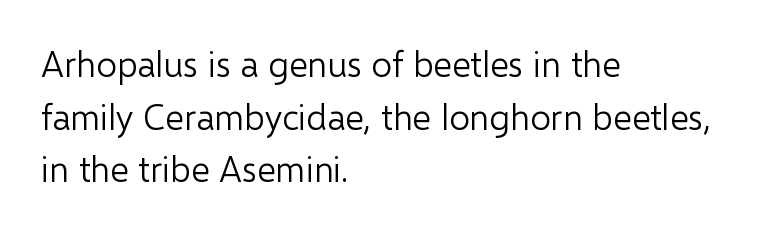
Nope, not italic — everything's standing straight. Spacing between characters is what you'd get straight out of the box. Spacing verdict: proportional, widths tailored to each character. Rows of type keep a routine distance in the vertical direction.
